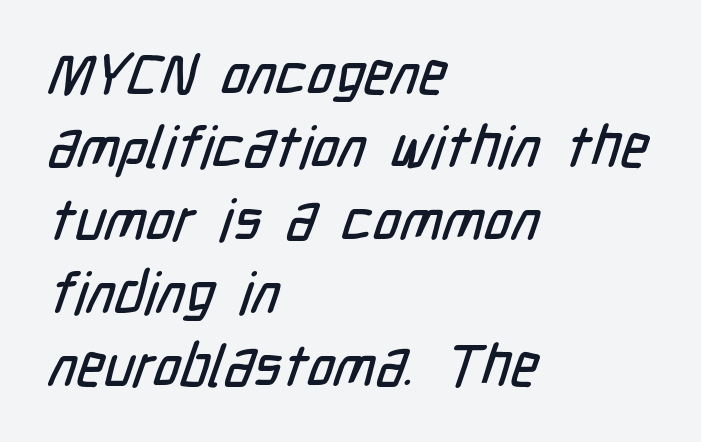
Q: Is the typeface a serif or a sans-serif typeface? A: Sans-serif.
Q: Is the text underlined? A: No.
Q: How is the paragraph aligned? A: Left-aligned.
Q: Is the spacing between letters normal or unusually wide? A: Normal.
Q: Is the spacing between lines tight, normal or loose? A: Normal.
Q: Width (condensed, normal, or wide)? A: Condensed.
Q: Stroke contrast? A: Low.
Q: x-height? A: Medium.
Q: Monospaced? A: No.
